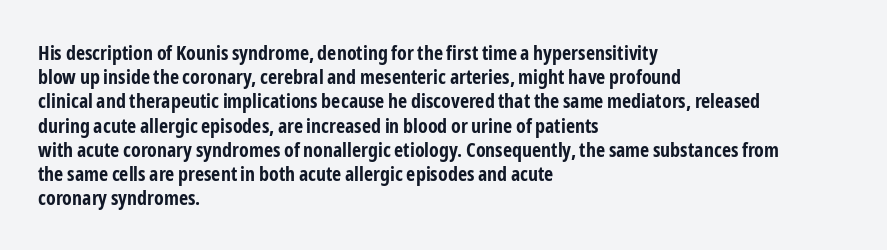
Descenders hang freely into open space. The paragraph has a hard left edge and a soft right edge. It's the straight-up-and-down kind of type. Observe the ordinary spacing: letters are neighbours, not strangers. Weight check: bold — yes, fully.
